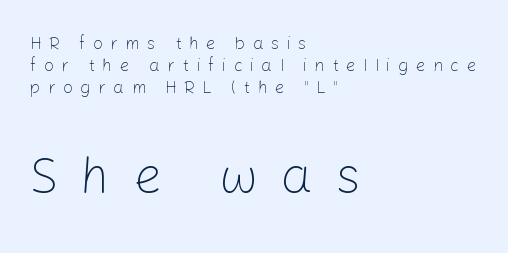
{"serif": "no", "italic": "no", "bold": "no", "weight": "light", "width": "normal", "stroke_contrast": "low", "x_height": "medium", "monospaced": "no", "underline": "no", "align": "left", "line_spacing": "normal", "line_spacing_ratio": 1.3, "letter_spacing": "wide", "letter_spacing_em": 0.44, "larger_block": "second", "size_ratio": 3.0, "glyph_px": 51}
